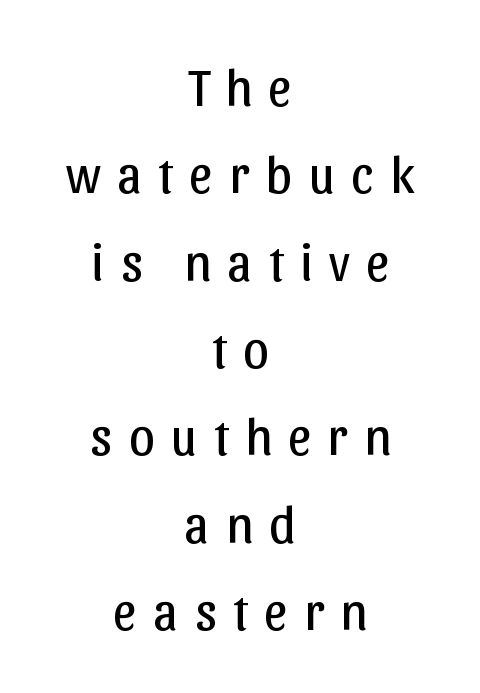
The font's upright variant was chosen for this text. Letters have the restrained weight of plain body copy at most. Regular leading. Line starts and ends both wander, symmetrically. Looks like regular typesetting: each glyph gets only the width it needs. Examine the stroke ends and you'll find no serifs.
